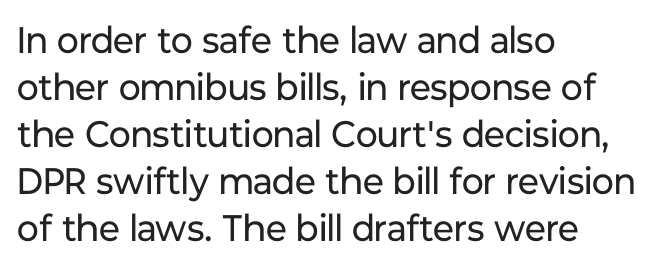
The image shows 37 px regular-weight sans-serif type, upright; set left-aligned, normal line spacing (1.27x), normal letter spacing, not underlined; low stroke contrast and a medium x-height.
